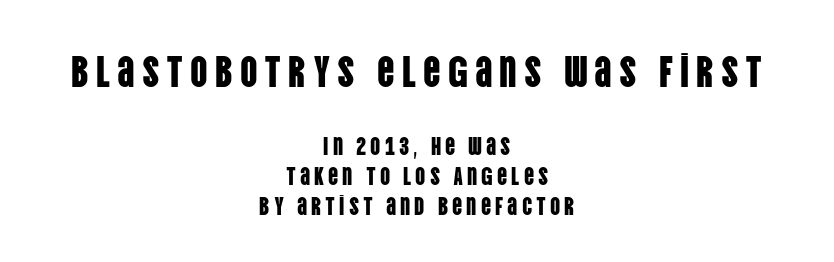
{"serif": "no", "italic": "no", "width": "condensed", "stroke_contrast": "low", "x_height": "large", "monospaced": "no", "underline": "no", "align": "center", "line_spacing_ratio": 1.2, "larger_block": "first", "size_ratio": 1.72, "glyph_px": 43}
